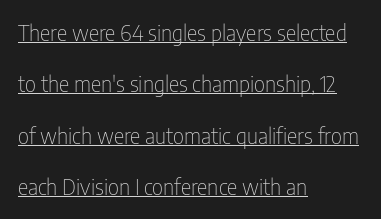
{"italic": "no", "bold": "no", "underline": "yes", "align": "left", "line_spacing": "loose", "line_spacing_ratio": 2.34, "letter_spacing": "normal", "letter_spacing_em": 0.0, "glyph_px": 22}
